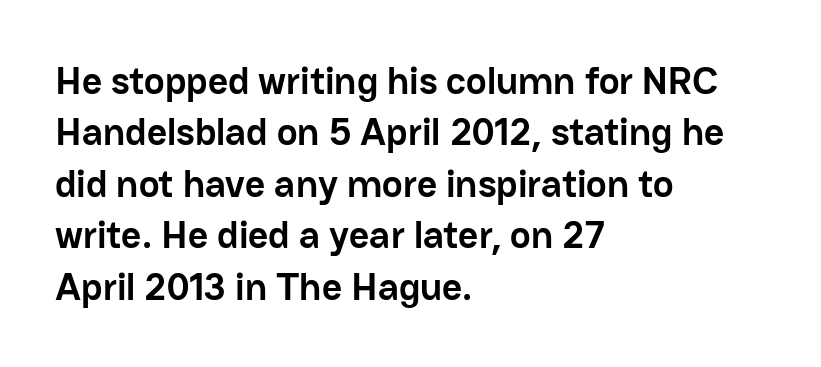
The characters look thick and weighty, a clear bold. Regarding leading, the lines here are spaced in the standard way. Italic? Not at all — the glyphs are vertical. Words appear dense and cohesive because spacing is normal. The paragraph shown leans on its left margin. These lines are rendered in a variable-pitch font.
